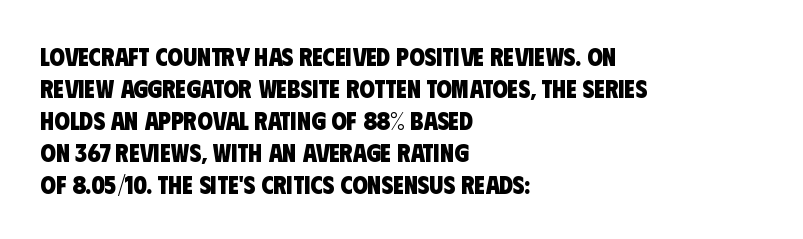
How are the letters spaced? Ordinarily, with no added tracking. Just letters on the line, the space beneath them empty. Compared with an ordinary text face, these strokes are far heavier — a full bold. All the whitespace from short lines collects on the right.
